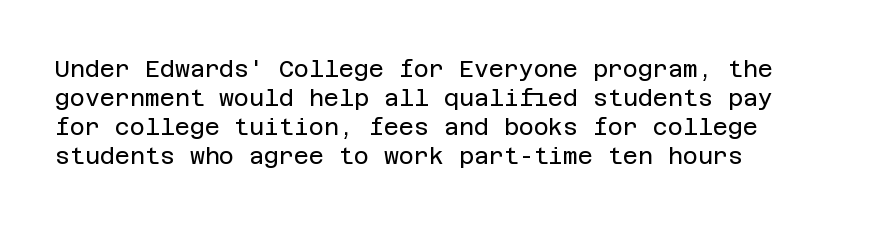
{"italic": "no", "bold": "no", "underline": "no", "line_spacing": "normal", "line_spacing_ratio": 1.26, "letter_spacing": "normal", "letter_spacing_em": 0.0, "glyph_px": 23}
